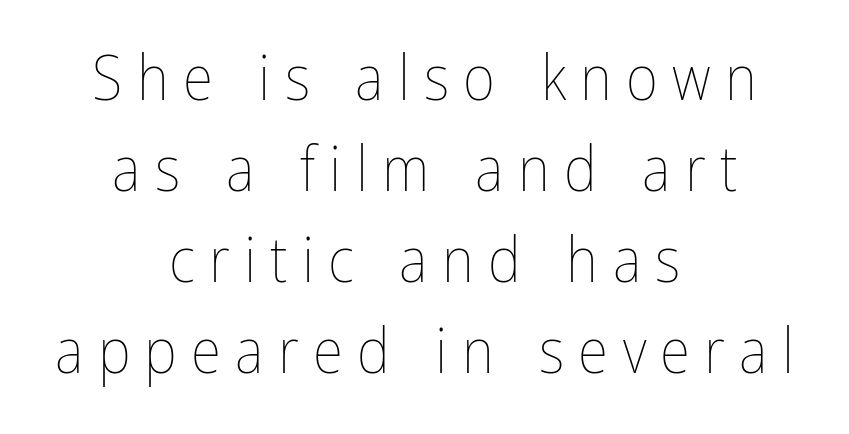
{"italic": "no", "bold": "no", "weight": "thin", "width": "condensed", "stroke_contrast": "low", "x_height": "medium", "monospaced": "no", "underline": "no", "align": "center", "line_spacing": "normal", "line_spacing_ratio": 1.47, "letter_spacing": "wide", "letter_spacing_em": 0.23, "glyph_px": 62}
